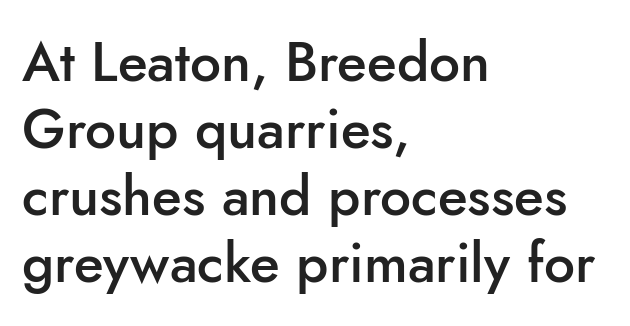
{"serif": "no", "italic": "no", "bold": "semi", "weight": "semibold", "width": "normal", "stroke_contrast": "low", "x_height": "small", "monospaced": "no", "underline": "no", "align": "left", "line_spacing_ratio": 1.22, "letter_spacing": "normal", "letter_spacing_em": 0.0, "glyph_px": 55}
